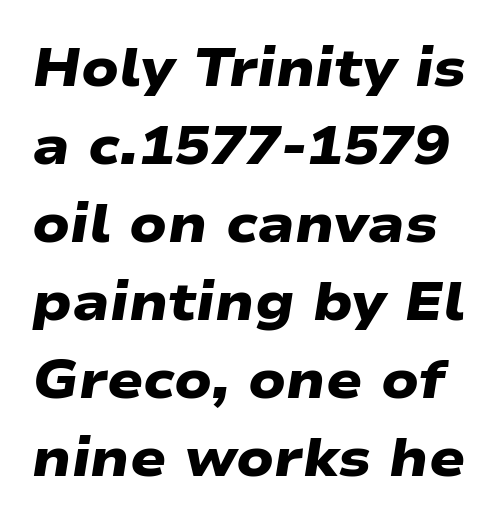
{"serif": "no", "bold": "yes", "weight": "heavy", "width": "wide", "stroke_contrast": "low", "x_height": "medium", "monospaced": "no", "underline": "no", "line_spacing": "normal", "line_spacing_ratio": 1.47, "letter_spacing": "normal", "letter_spacing_em": 0.0, "glyph_px": 53}
